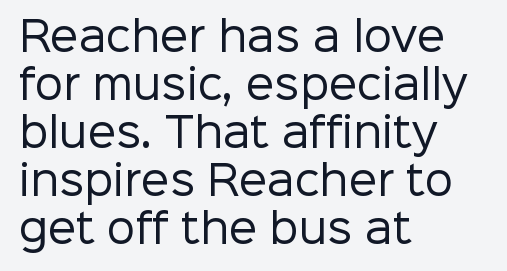
Q: Is the text bold? A: No.
Q: Is the text italic (slanted)? A: No, it is upright.
Q: Is the typeface a serif or a sans-serif typeface? A: Sans-serif.
Q: Is the text underlined? A: No.
Q: How is the paragraph aligned? A: Left-aligned.
Q: Is the spacing between letters normal or unusually wide? A: Normal.
Q: Width (condensed, normal, or wide)? A: Normal.
Q: Stroke contrast? A: Low.
Q: x-height? A: Medium.
Q: Monospaced? A: No.
